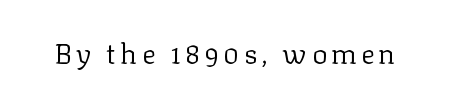
Q: Is the text bold? A: No.
Q: Is the text italic (slanted)? A: No, it is upright.
Q: Is the typeface a serif or a sans-serif typeface? A: Serif.
Q: Is the text underlined? A: No.
Q: Width (condensed, normal, or wide)? A: Normal.
Q: Stroke contrast? A: Low.
Q: x-height? A: Medium.
Q: Monospaced? A: No.
